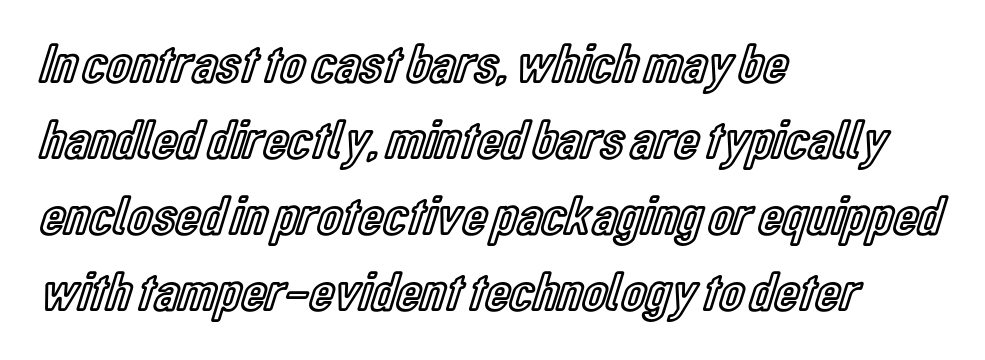
{"width": "condensed", "x_height": "medium", "monospaced": "no", "underline": "no", "align": "left", "line_spacing": "normal", "line_spacing_ratio": 1.36, "letter_spacing": "normal", "letter_spacing_em": 0.0, "glyph_px": 56}
